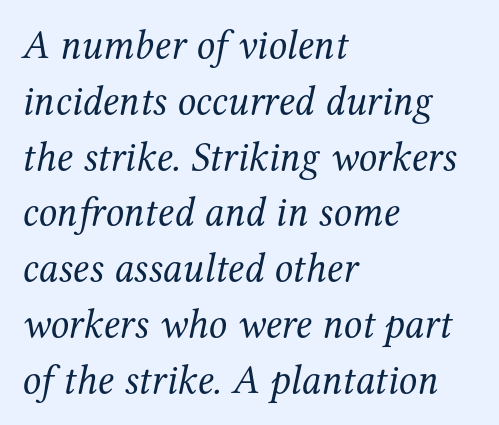
Q: Is the text bold? A: No.
Q: Is the text italic (slanted)? A: Yes, it leans right by about 12 degrees.
Q: Is the typeface a serif or a sans-serif typeface? A: Serif.
Q: Is the text underlined? A: No.
Q: How is the paragraph aligned? A: Left-aligned.
Q: Is the spacing between letters normal or unusually wide? A: Normal.
Q: Is the spacing between lines tight, normal or loose? A: Normal.
Q: Width (condensed, normal, or wide)? A: Normal.
Q: Stroke contrast? A: Medium.
Q: x-height? A: Medium.
Q: Monospaced? A: No.
